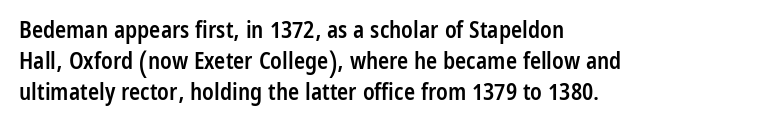
Q: Is the text bold? A: Semi-bold.
Q: Is the text italic (slanted)? A: No, it is upright.
Q: Is the text underlined? A: No.
Q: How is the paragraph aligned? A: Left-aligned.
Q: Is the spacing between letters normal or unusually wide? A: Normal.
Q: Is the spacing between lines tight, normal or loose? A: Normal.
